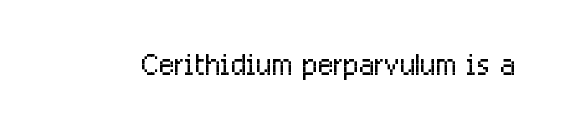
The image shows 41 px light, condensed sans-serif type, upright; set normal letter spacing, not underlined; low stroke contrast and a medium x-height.
